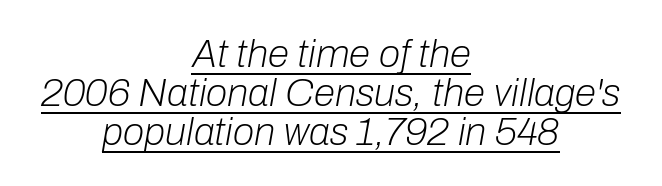
{"italic": "yes", "lean": "right", "slant_degrees": 10, "bold": "no", "weight": "light", "width": "normal", "stroke_contrast": "low", "x_height": "medium", "monospaced": "no", "underline": "yes", "align": "center", "line_spacing": "tight", "line_spacing_ratio": 1.0, "letter_spacing": "normal", "letter_spacing_em": 0.0, "glyph_px": 39}
